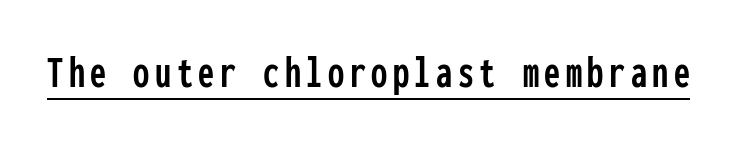
Q: Is the text italic (slanted)? A: No, it is upright.
Q: Is the typeface a serif or a sans-serif typeface? A: Sans-serif.
Q: Is the text underlined? A: Yes.
Q: Width (condensed, normal, or wide)? A: Condensed.
Q: Stroke contrast? A: Low.
Q: x-height? A: Medium.
Q: Monospaced? A: Yes.
